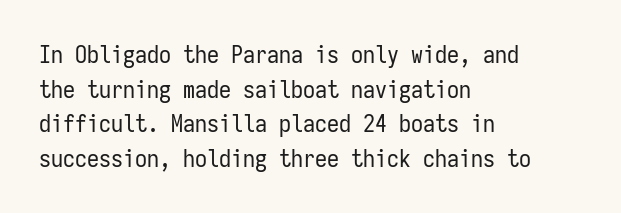
Q: Is the text bold? A: No.
Q: Is the text italic (slanted)? A: No, it is upright.
Q: Is the text underlined? A: No.
Q: How is the paragraph aligned? A: Left-aligned.
Q: Is the spacing between letters normal or unusually wide? A: Normal.
Q: Is the spacing between lines tight, normal or loose? A: Normal.
